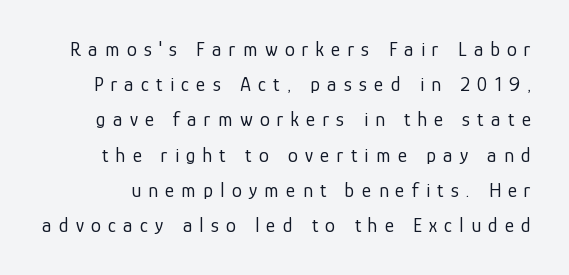
Rule under the text: the space is simply empty. This reads as an unemphasized weight, regular at the heaviest. Each word looks stretched out because of the extra space between its letters. When letters stand straight like this, we call the style roman or upright.
